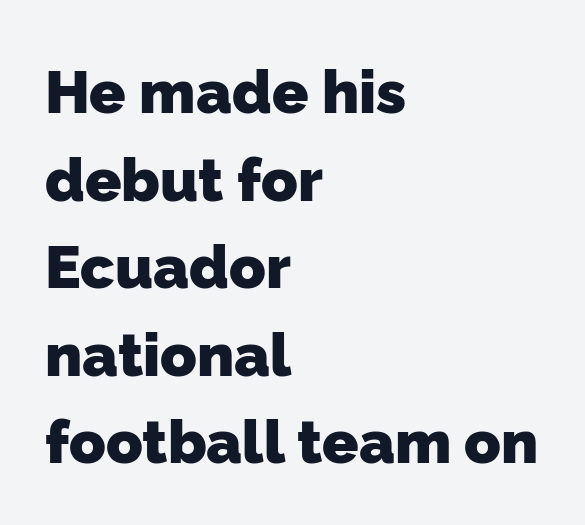
Reading down the column, the eye jumps a familiar distance to each next line. Visually the block forms a straight wall on the left and a jagged coastline on the right. Just letters on the line, the space beneath them empty. You can tell from the bare stems that sans-serif type was used. Do the characters align in a grid? No, the font is proportional.
